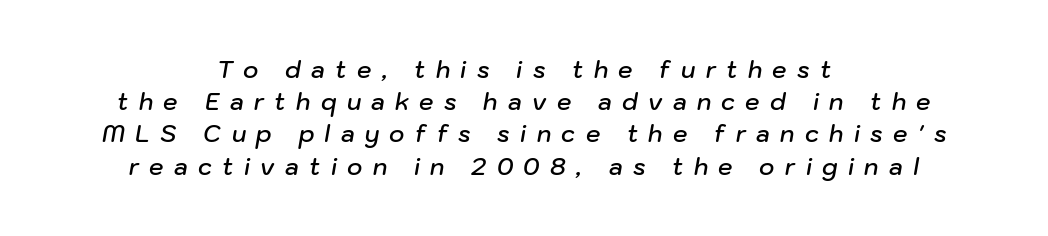
Q: Is the text bold? A: Semi-bold.
Q: Is the text italic (slanted)? A: Yes, it leans right by about 10 degrees.
Q: Is the text underlined? A: No.
Q: How is the paragraph aligned? A: Centered.
Q: Is the spacing between letters normal or unusually wide? A: Unusually wide.
Q: Is the spacing between lines tight, normal or loose? A: Normal.
